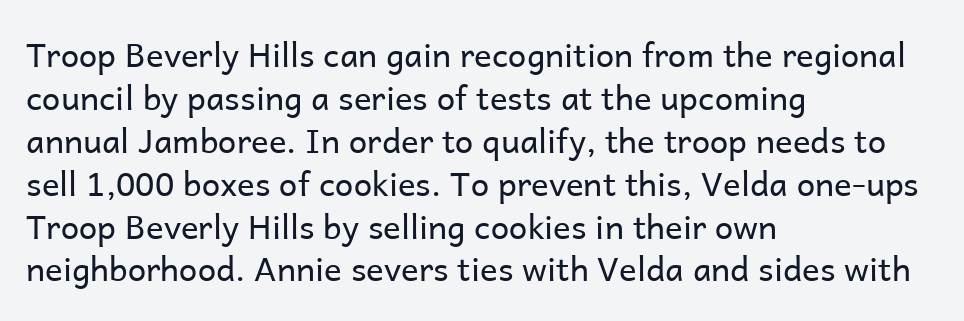
Q: Is the text bold? A: No.
Q: Is the text italic (slanted)? A: No, it is upright.
Q: Is the typeface a serif or a sans-serif typeface? A: Sans-serif.
Q: Is the text underlined? A: No.
Q: How is the paragraph aligned? A: Left-aligned.
Q: Is the spacing between letters normal or unusually wide? A: Normal.
Q: Is the spacing between lines tight, normal or loose? A: Normal.
Q: Width (condensed, normal, or wide)? A: Normal.
Q: Stroke contrast? A: Low.
Q: x-height? A: Medium.
Q: Monospaced? A: No.
